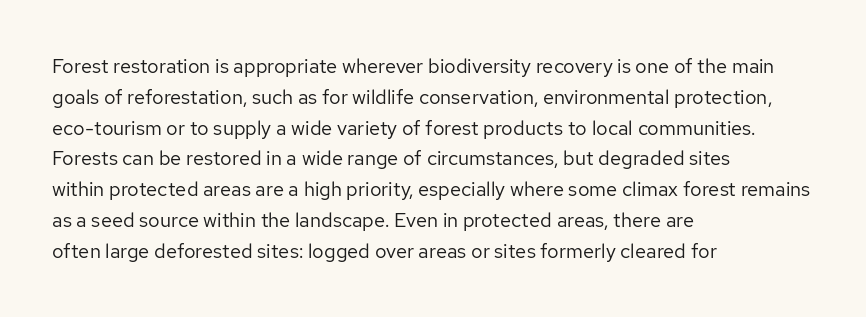
The image shows 20 px text type, upright; set left-aligned, normal line spacing (1.54x), normal letter spacing, not underlined.
